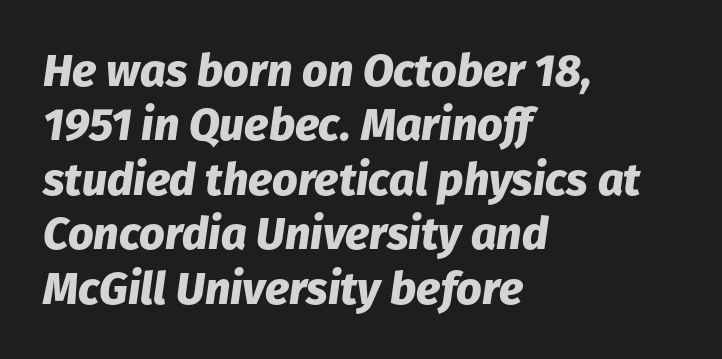
Tracking value appears to be zero — textbook default spacing. Clear beneath every line of the passage. Typographic density is high because the face is bold. The ragged edge is on the right, which tells us the setting is flush left. Here the designer chose a conventional face with non-uniform glyph widths.
